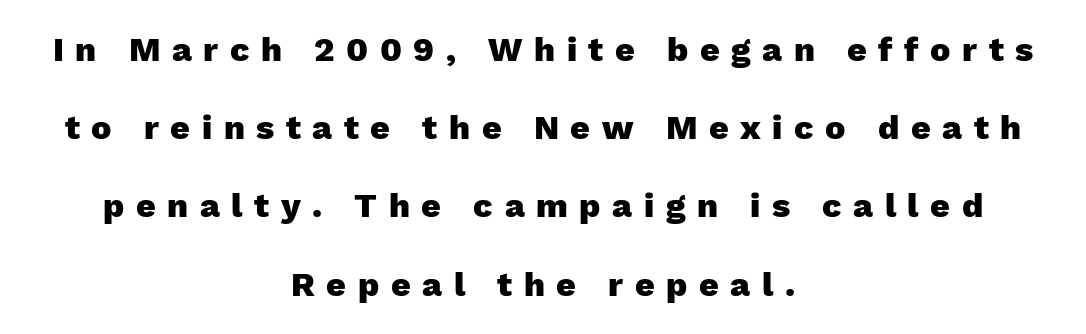
{"serif": "no", "italic": "no", "bold": "yes", "weight": "heavy", "width": "normal", "stroke_contrast": "low", "x_height": "medium", "monospaced": "no", "underline": "no", "align": "center", "line_spacing": "loose", "line_spacing_ratio": 2.3, "letter_spacing": "wide", "letter_spacing_em": 0.34, "glyph_px": 34}
